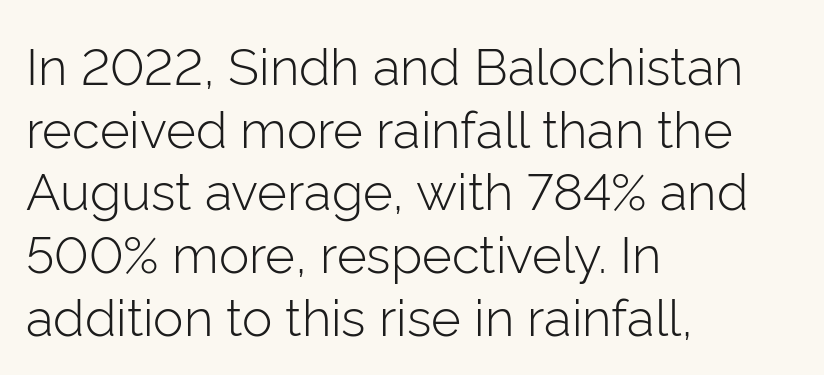
Check the space under the baseline: it is left empty. Weight class: somewhere from thin through regular. Notice how the passage keeps a crisp vertical edge on the left only. Italic: no, the glyphs are upright roman. This sample has the flowing, uneven cadence of proportional lettering.
